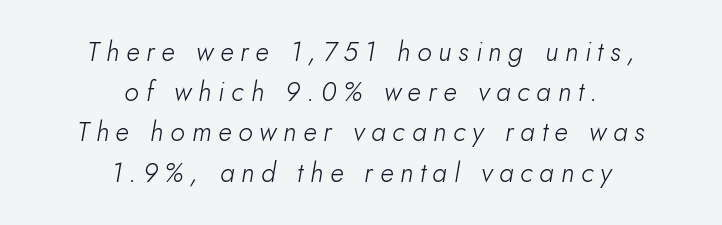
Q: Is the text bold? A: No.
Q: Is the text italic (slanted)? A: Yes, it leans right by about 10 degrees.
Q: Is the text underlined? A: No.
Q: How is the paragraph aligned? A: Centered.
Q: Is the spacing between letters normal or unusually wide? A: Unusually wide.
Q: Is the spacing between lines tight, normal or loose? A: Normal.
